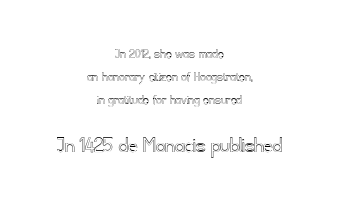
Q: Is the text italic (slanted)? A: No, it is upright.
Q: Is the text underlined? A: No.
Q: How is the paragraph aligned? A: Centered.
Q: Is the spacing between letters normal or unusually wide? A: Normal.
Q: Is the spacing between lines tight, normal or loose? A: Normal.
Q: Which block of text is set in a larger size, the first (top) or the second (bottom)? A: The second (bottom) one.
